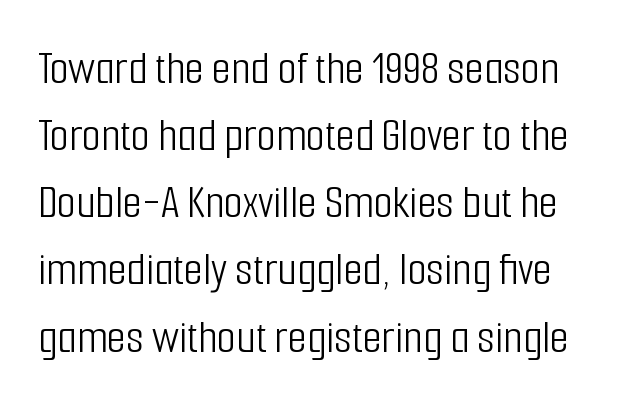
The typeface has the unassuming heft of standard copy or less. Lines of text with bare space underneath. Caption: standard tracking, unaltered. Is there any slant? The stems are plumb. Check where the strokes stop: nothing finishes them off — pure sans. Looks like regular typesetting: each glyph gets only the width it needs.
